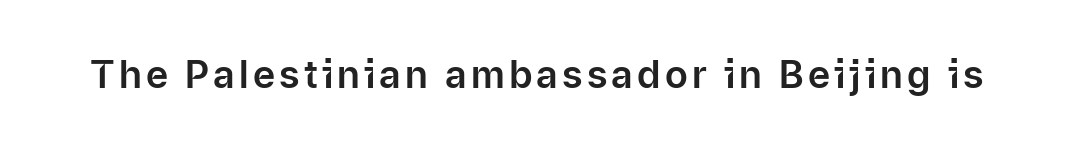
The image shows 38 px sans-serif type, upright; set not underlined; low stroke contrast and a medium x-height.
